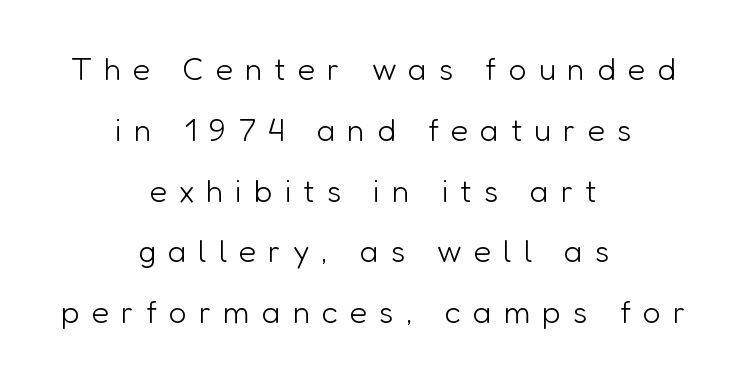
The tracking reads as deliberately expanded to a designer's eye. Each letter keeps its own natural width here, so spacing adapts to shape. Classification — sans serif. Vertical stems look standard width or narrower in stroke. Visually the block forms a symmetrical silhouette, jagged on both flanks. Vertical spacing — loose.
